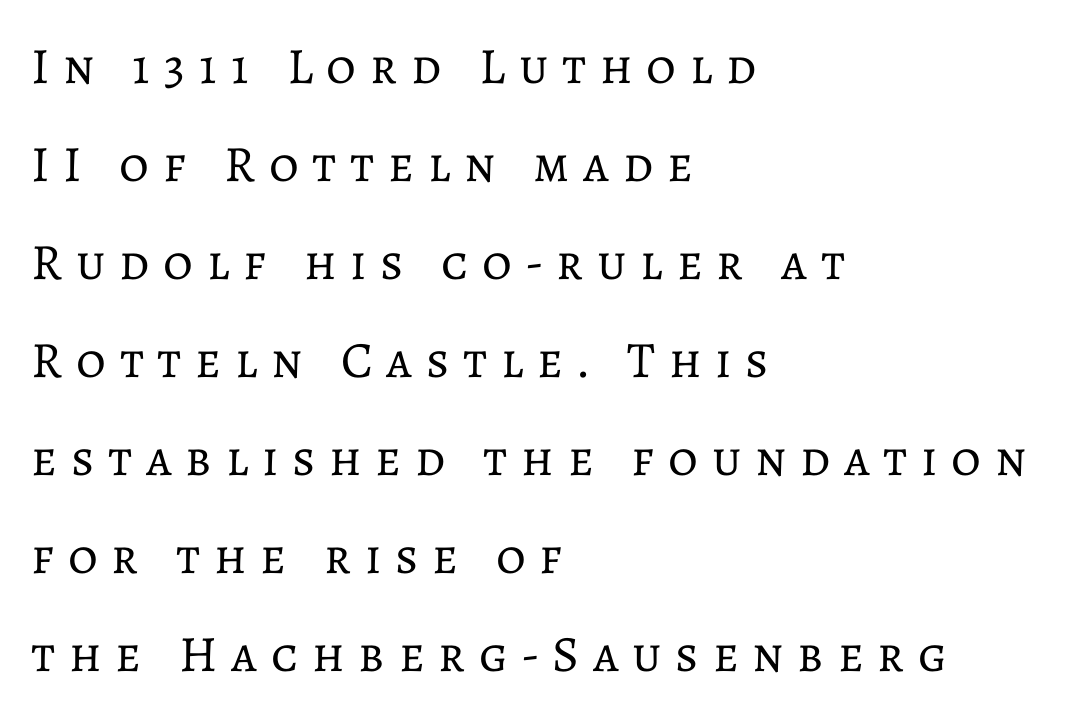
No letter is thick-stroked: the sample isn't bold. The compositor pushed each line to the left boundary. The type is letterspaced generously, with wide tracking. Designer's note — italics off, roman on. Descenders hang freely into open space.
